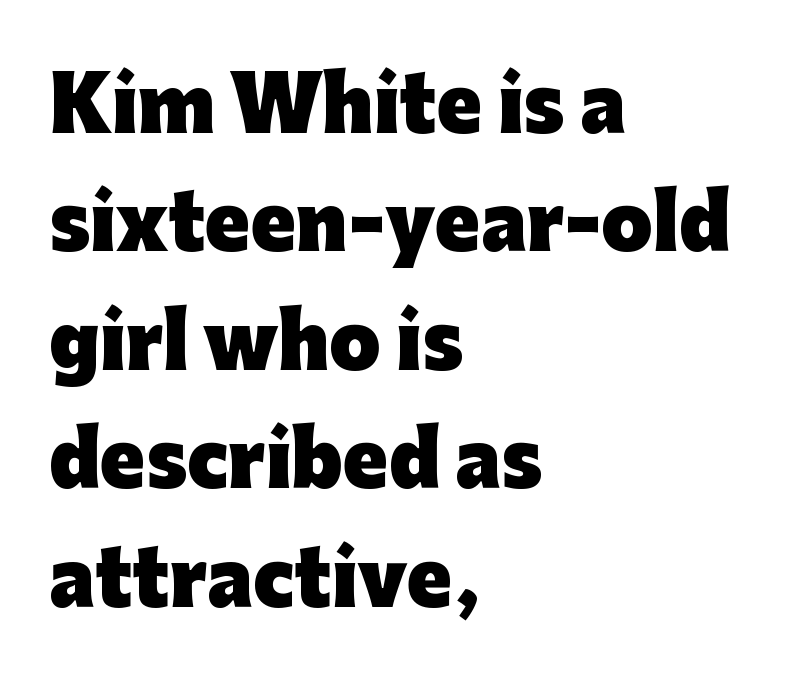
In CSS terms this would be text-align: left. Honestly, there is no underline to notice here at all. Each new line begins a customary step beneath the previous one. This rendering leaves character spacing at its baseline value. Do the letters lean? They stand straight.
